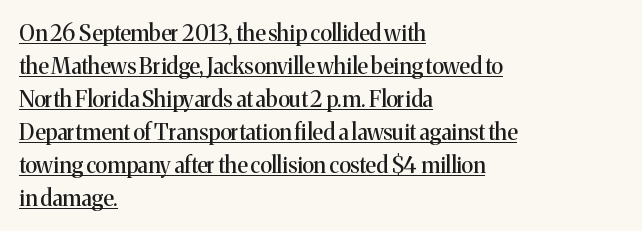
{"italic": "no", "underline": "yes", "align": "left", "line_spacing": "normal", "line_spacing_ratio": 1.5, "letter_spacing": "normal", "letter_spacing_em": 0.0, "glyph_px": 22}
